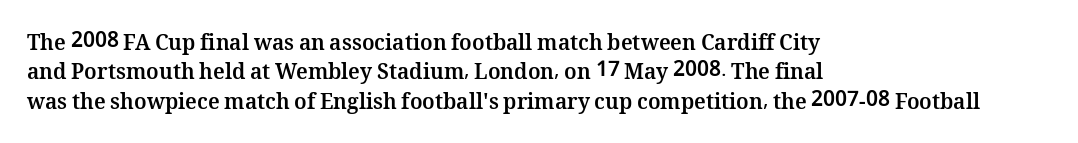
Q: Is the text bold? A: Yes.
Q: Is the text italic (slanted)? A: No, it is upright.
Q: Is the text underlined? A: No.
Q: How is the paragraph aligned? A: Left-aligned.
Q: Is the spacing between letters normal or unusually wide? A: Normal.
Q: Is the spacing between lines tight, normal or loose? A: Normal.
